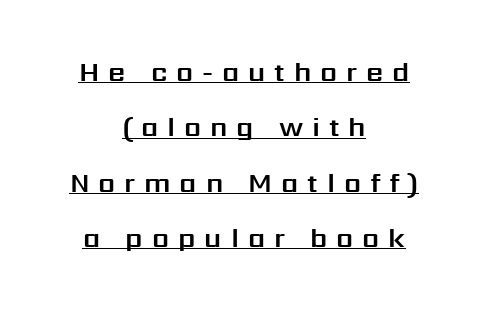
Q: Is the text italic (slanted)? A: No, it is upright.
Q: Is the text underlined? A: Yes.
Q: How is the paragraph aligned? A: Centered.
Q: Is the spacing between letters normal or unusually wide? A: Unusually wide.
Q: Is the spacing between lines tight, normal or loose? A: Loose.
